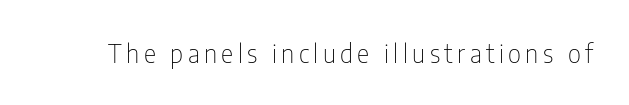
Q: Is the text bold? A: No.
Q: Is the text italic (slanted)? A: No, it is upright.
Q: Is the text underlined? A: No.
